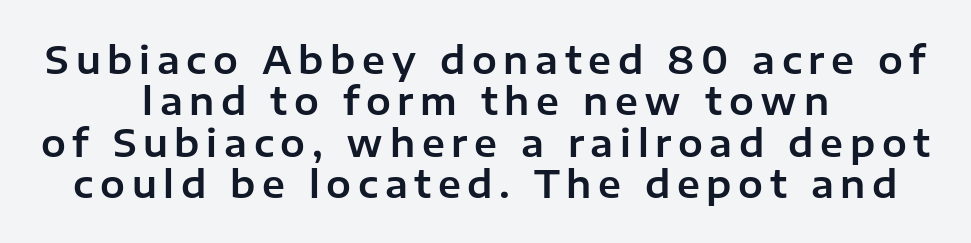
The image shows 37 px sans-serif type, upright; set centered, tight line spacing (1.12x), not underlined; low stroke contrast and a medium x-height.
